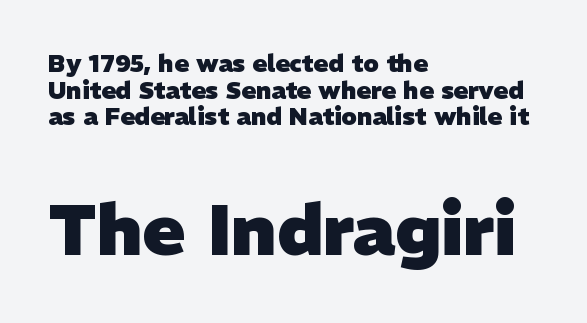
The image shows 71 px heavy sans-serif type; set left-aligned, tight line spacing (1.11x), normal letter spacing, not underlined; the second (bottom) block is 2.96x larger; low stroke contrast and a medium x-height.
